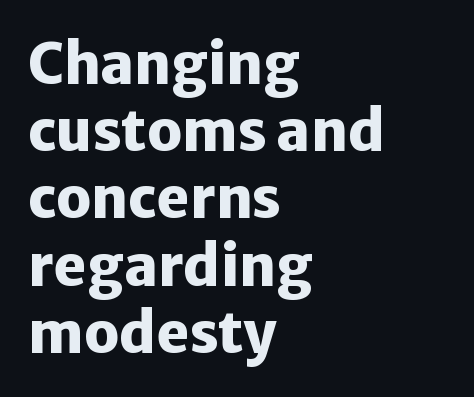
The image shows 56 px heavy sans-serif type, upright; set left-aligned, line spacing 1.2x, normal letter spacing, not underlined; low stroke contrast and a medium x-height.
